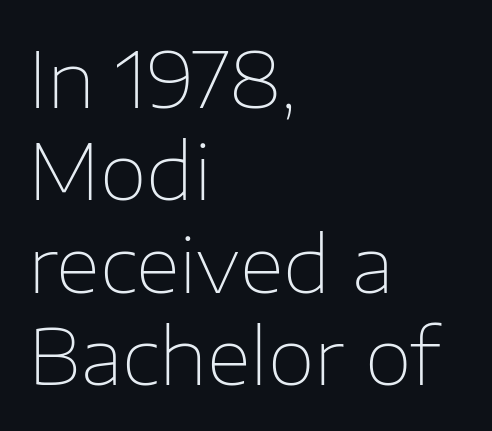
{"serif": "no", "italic": "no", "bold": "no", "weight": "thin", "width": "normal", "stroke_contrast": "low", "x_height": "medium", "monospaced": "no", "underline": "no", "align": "left", "line_spacing_ratio": 1.2, "letter_spacing": "normal", "letter_spacing_em": 0.0, "glyph_px": 77}
